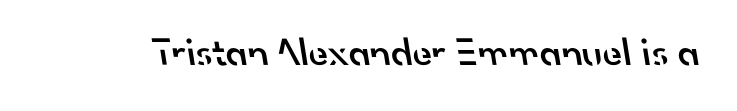
The space beneath each line is pristine and unruled. The face used here is proportionally spaced, like ordinary book or web type. Does extra space separate the letters? No, they use regular spacing. These lines carry some extra weight — a demibold, not a full bold.
